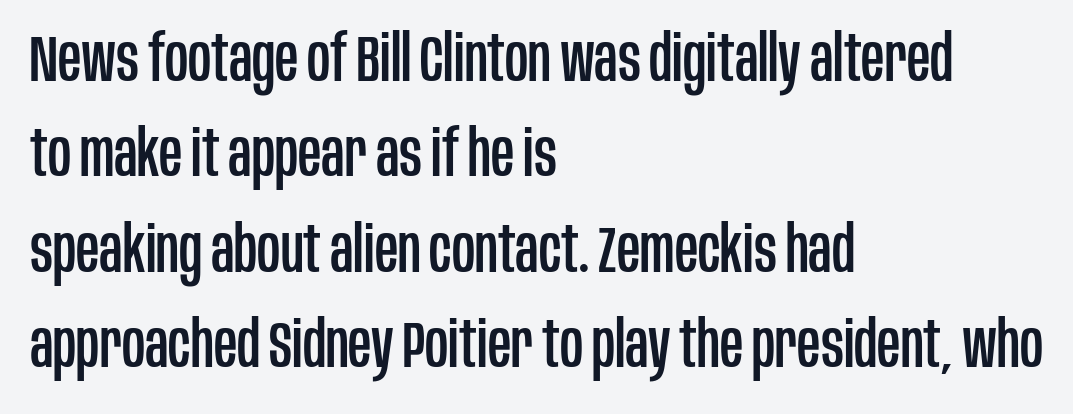
Q: Is the text italic (slanted)? A: No, it is upright.
Q: Is the typeface a serif or a sans-serif typeface? A: Sans-serif.
Q: Is the text underlined? A: No.
Q: How is the paragraph aligned? A: Left-aligned.
Q: Is the spacing between letters normal or unusually wide? A: Normal.
Q: Is the spacing between lines tight, normal or loose? A: Normal.
Q: Width (condensed, normal, or wide)? A: Condensed.
Q: Stroke contrast? A: Low.
Q: x-height? A: Large.
Q: Monospaced? A: No.
